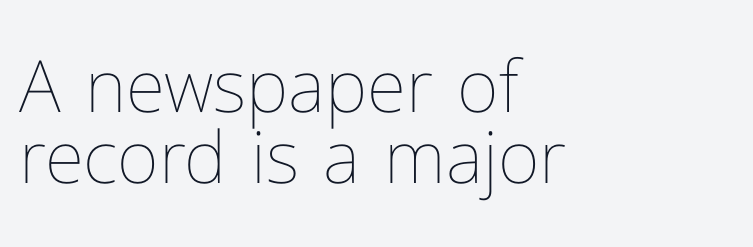
The image shows 72 px thin type, upright; set left-aligned, tight line spacing (0.98x), normal letter spacing, not underlined; low stroke contrast and a medium x-height.
